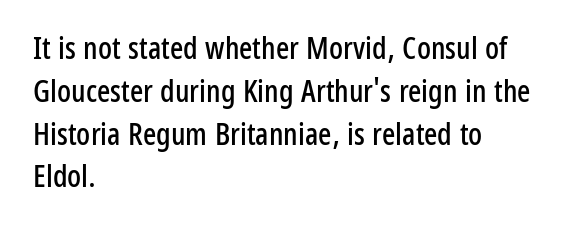
Short note: letters normally spaced. The rendering uses natural spacing where letterforms have individual widths. Check where the strokes stop: nothing finishes them off — pure sans. Glance below the letters and you will spot only blank space. A student would call this left alignment; a typographer would say flush left, rag right.
